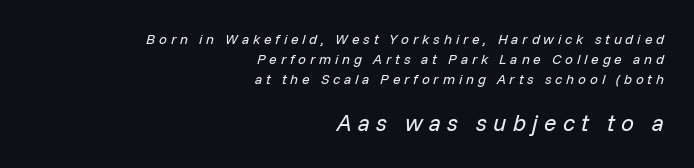
The image shows 23 px text type, italic (leaning right); set right-aligned, normal line spacing (1.43x), unusually wide letter spacing (+0.27 em), not underlined; the second (bottom) block is 1.64x larger.
